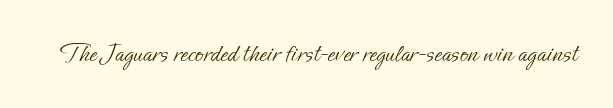
The image shows 27 px text type; set normal letter spacing, not underlined.
